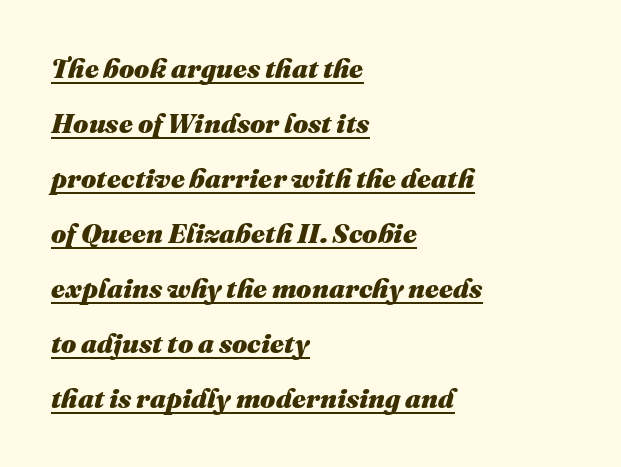
{"italic": "yes", "lean": "right", "slant_degrees": 16, "bold": "yes", "underline": "yes", "align": "left", "line_spacing": "loose", "line_spacing_ratio": 2.04, "letter_spacing": "normal", "letter_spacing_em": 0.0, "glyph_px": 27}
